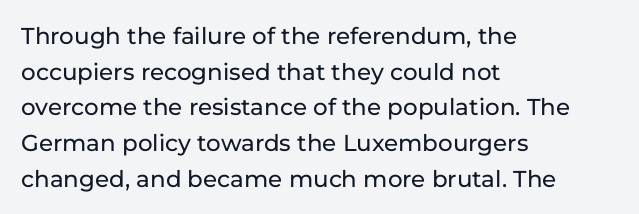
Q: Is the text italic (slanted)? A: No, it is upright.
Q: Is the text underlined? A: No.
Q: How is the paragraph aligned? A: Left-aligned.
Q: Is the spacing between letters normal or unusually wide? A: Normal.
Q: Is the spacing between lines tight, normal or loose? A: Normal.
